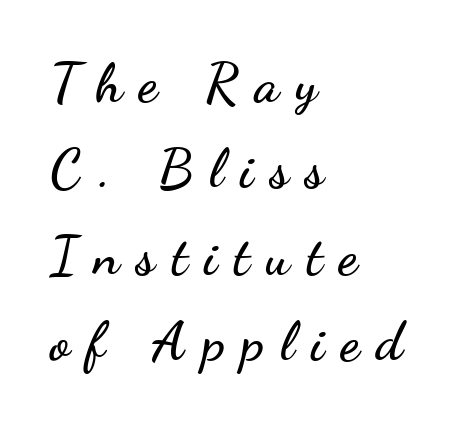
The image shows 54 px wide sans-serif type; set left-aligned, normal line spacing (1.6x), unusually wide letter spacing (+0.31 em), not underlined; low stroke contrast and a small x-height.
